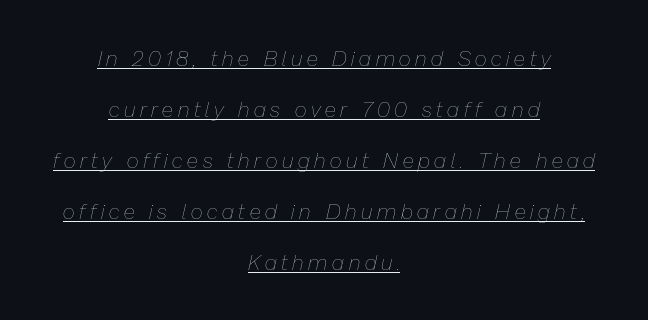
Q: Is the text bold? A: No.
Q: Is the text italic (slanted)? A: Yes, it leans right by about 13 degrees.
Q: Is the text underlined? A: Yes.
Q: How is the paragraph aligned? A: Centered.
Q: Is the spacing between letters normal or unusually wide? A: Unusually wide.
Q: Is the spacing between lines tight, normal or loose? A: Loose.
